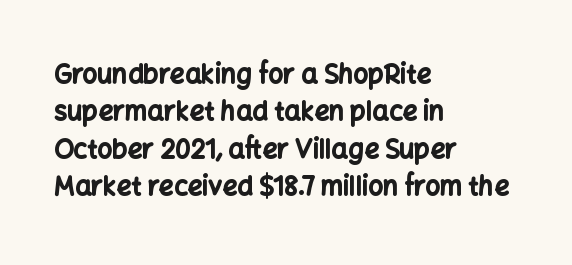
The image shows 26 px bold type, upright; set left-aligned, normal line spacing (1.44x), normal letter spacing, not underlined.
